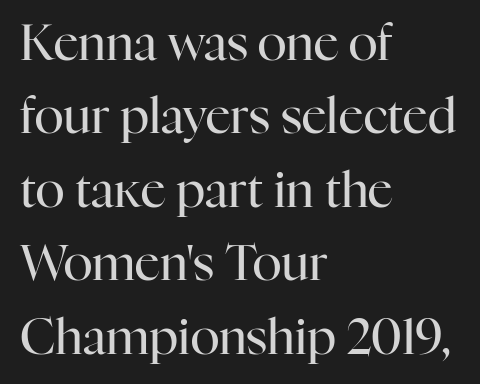
The setting favours the left margin, as ordinary paragraphs usually do. What's the leading like? Ordinary, nothing unusual. Unbolded letterforms with no extra heft. Do the characters align in a grid? No, the font is proportional. The zone under the glyphs is completely vacant.
